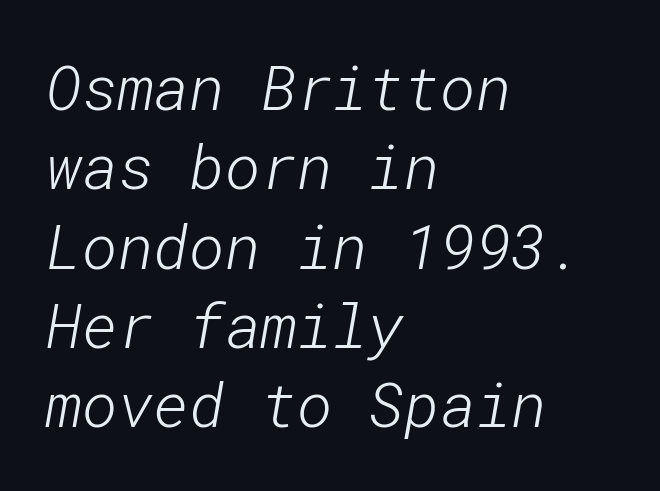
Q: Is the text bold? A: No.
Q: Is the typeface a serif or a sans-serif typeface? A: Sans-serif.
Q: Is the text underlined? A: No.
Q: How is the paragraph aligned? A: Left-aligned.
Q: Is the spacing between letters normal or unusually wide? A: Normal.
Q: Is the spacing between lines tight, normal or loose? A: Normal.
Q: Width (condensed, normal, or wide)? A: Normal.
Q: Stroke contrast? A: Low.
Q: x-height? A: Medium.
